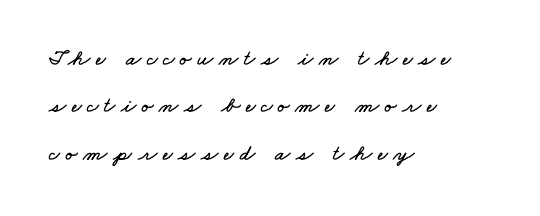
Visually the block forms a straight wall on the left and a jagged coastline on the right. The letterforms stand isolated, each surrounded by extra space. Underlining? Definitely not there. Regarding leading, the lines here are spaced well apart.
